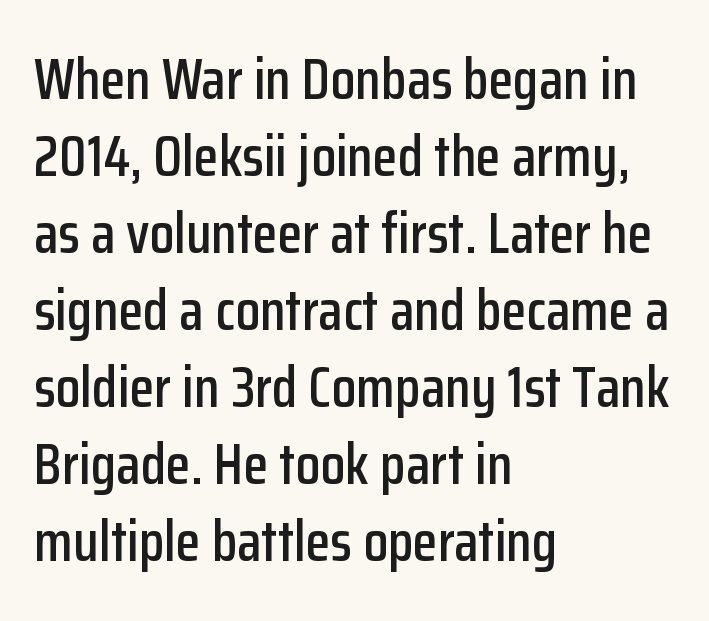
The image shows 57 px condensed sans-serif type, upright; set left-aligned, normal line spacing (1.35x), normal letter spacing, not underlined; low stroke contrast and a medium x-height.
